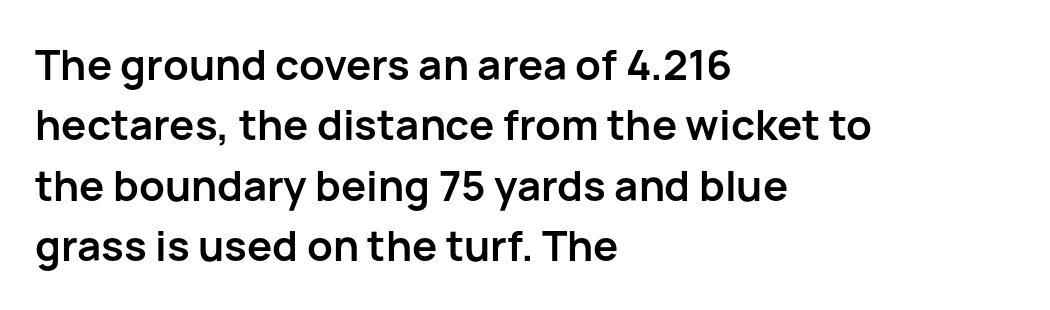
The image shows 42 px semibold sans-serif type, upright; set left-aligned, normal line spacing (1.44x), normal letter spacing, not underlined; low stroke contrast and a medium x-height.
